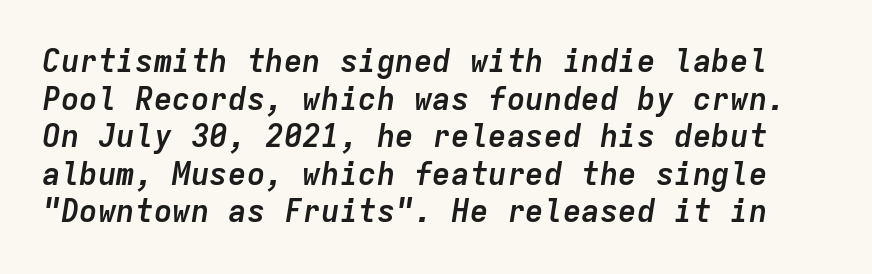
The image shows 31 px semibold type, italic (leaning right), monospaced; set line spacing 1.21x, normal letter spacing, not underlined; low stroke contrast and a medium x-height.
